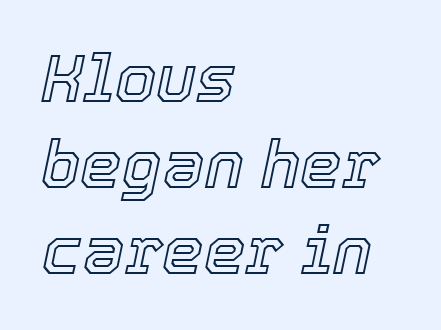
Would a proofreader flag this as italicized? Yes. Nothing unusual about the tracking: characters are spaced as the font intends. Each row of text sits above clean, open space. These lines are set flush left with a ragged right edge. Reading down the column, the eye jumps a familiar distance to each next line.
